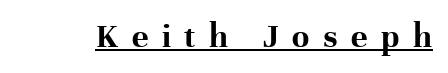
{"serif": "yes", "italic": "no", "bold": "yes", "weight": "bold", "width": "normal", "stroke_contrast": "high", "x_height": "medium", "monospaced": "no", "underline": "yes", "letter_spacing": "wide", "letter_spacing_em": 0.39, "glyph_px": 35}
